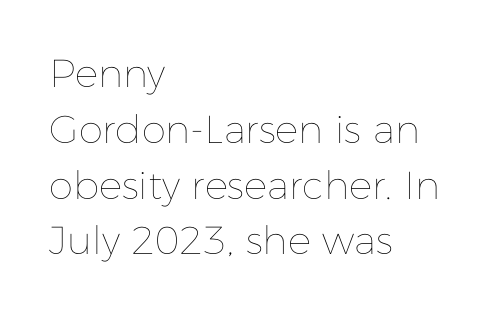
Heaviness? Minimal to ordinary, like unemphasized prose. Vertical strokes here are truly vertical. Note the varied advance widths — an 'i' is clearly narrower than an 'm'. This sample keeps an unexceptional amount of space between lines.
